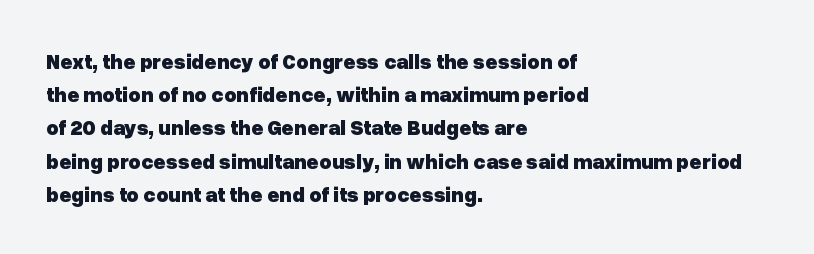
Q: Is the text bold? A: Yes.
Q: Is the text italic (slanted)? A: No, it is upright.
Q: Is the text underlined? A: No.
Q: How is the paragraph aligned? A: Left-aligned.
Q: Is the spacing between letters normal or unusually wide? A: Normal.
Q: Is the spacing between lines tight, normal or loose? A: Normal.
